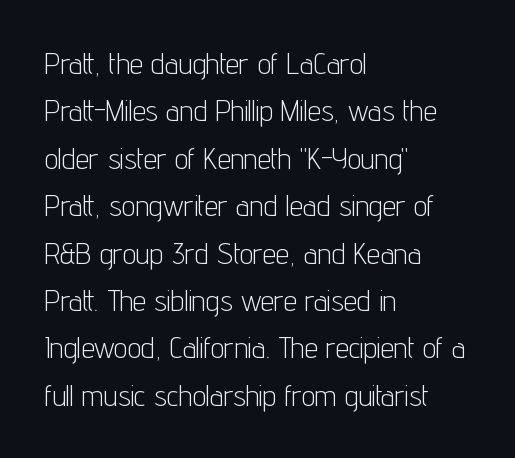
{"serif": "no", "italic": "no", "bold": "no", "weight": "light", "width": "condensed", "stroke_contrast": "low", "x_height": "medium", "monospaced": "no", "underline": "no", "align": "left", "line_spacing": "normal", "line_spacing_ratio": 1.58, "letter_spacing": "normal", "letter_spacing_em": 0.0, "glyph_px": 30}
